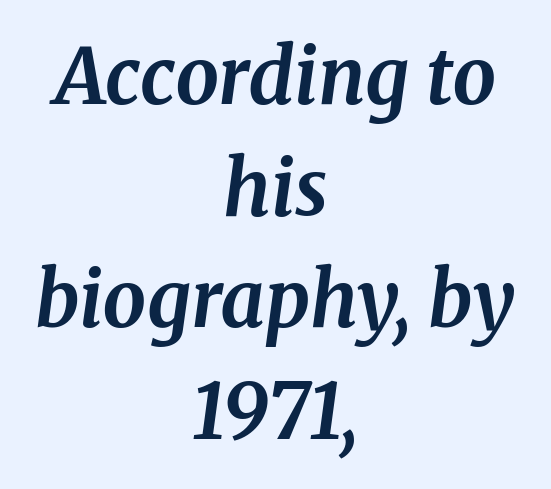
The glyphs are unaccompanied by any horizontal stroke below them. The face used here has the dense, thick strokes of a bold. Honestly, the row spacing looks completely unremarkable. A typesetter would call this zero additional tracking. The letters advance in unequal steps, a hallmark of proportional type. Is this a sans? No — the strokes have serifs.
